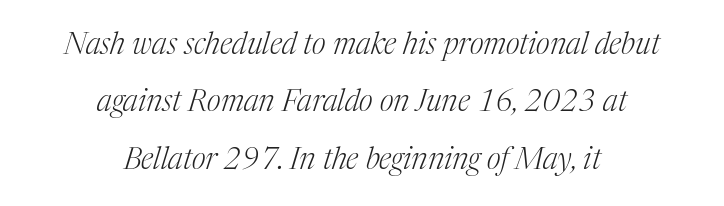
{"serif": "yes", "italic": "yes", "lean": "right", "slant_degrees": 17, "bold": "no", "weight": "light", "width": "normal", "stroke_contrast": "medium", "x_height": "medium", "monospaced": "no", "underline": "no", "align": "center", "line_spacing": "loose", "line_spacing_ratio": 1.91, "letter_spacing": "normal", "letter_spacing_em": 0.0, "glyph_px": 30}
